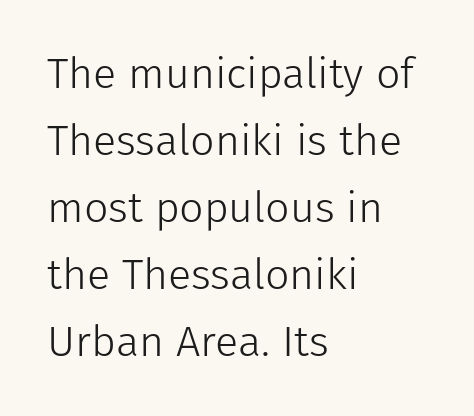
Q: Is the text bold? A: No.
Q: Is the text italic (slanted)? A: No, it is upright.
Q: Is the typeface a serif or a sans-serif typeface? A: Sans-serif.
Q: Is the text underlined? A: No.
Q: How is the paragraph aligned? A: Left-aligned.
Q: Is the spacing between letters normal or unusually wide? A: Normal.
Q: Is the spacing between lines tight, normal or loose? A: Normal.
Q: Width (condensed, normal, or wide)? A: Normal.
Q: Stroke contrast? A: Low.
Q: x-height? A: Medium.
Q: Monospaced? A: No.
